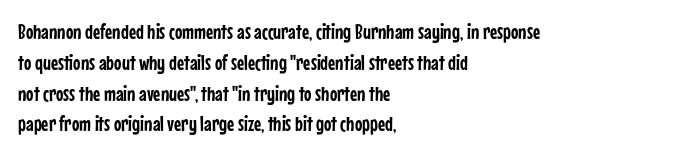
{"italic": "no", "underline": "no", "align": "left", "line_spacing": "normal", "line_spacing_ratio": 1.4, "letter_spacing": "normal", "letter_spacing_em": 0.0, "glyph_px": 22}
